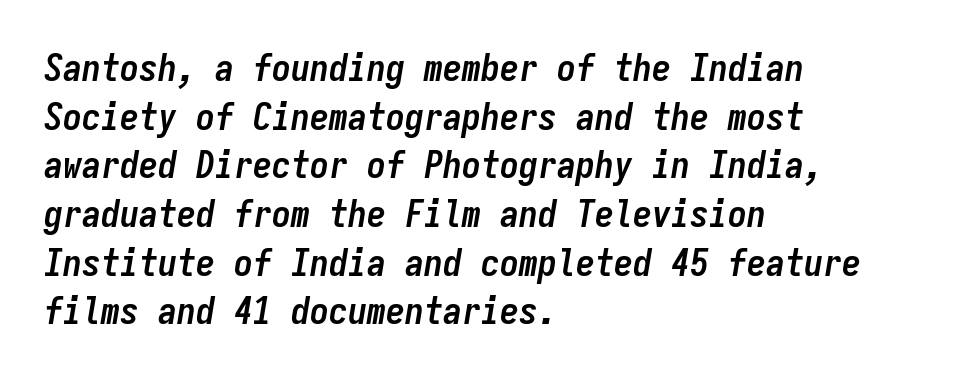
Q: Is the text bold? A: Yes.
Q: Is the text italic (slanted)? A: Yes, it leans right by about 9 degrees.
Q: Is the text underlined? A: No.
Q: How is the paragraph aligned? A: Left-aligned.
Q: Is the spacing between letters normal or unusually wide? A: Normal.
Q: Is the spacing between lines tight, normal or loose? A: Normal.
Q: Width (condensed, normal, or wide)? A: Condensed.
Q: Stroke contrast? A: Low.
Q: x-height? A: Medium.
Q: Monospaced? A: Yes.
